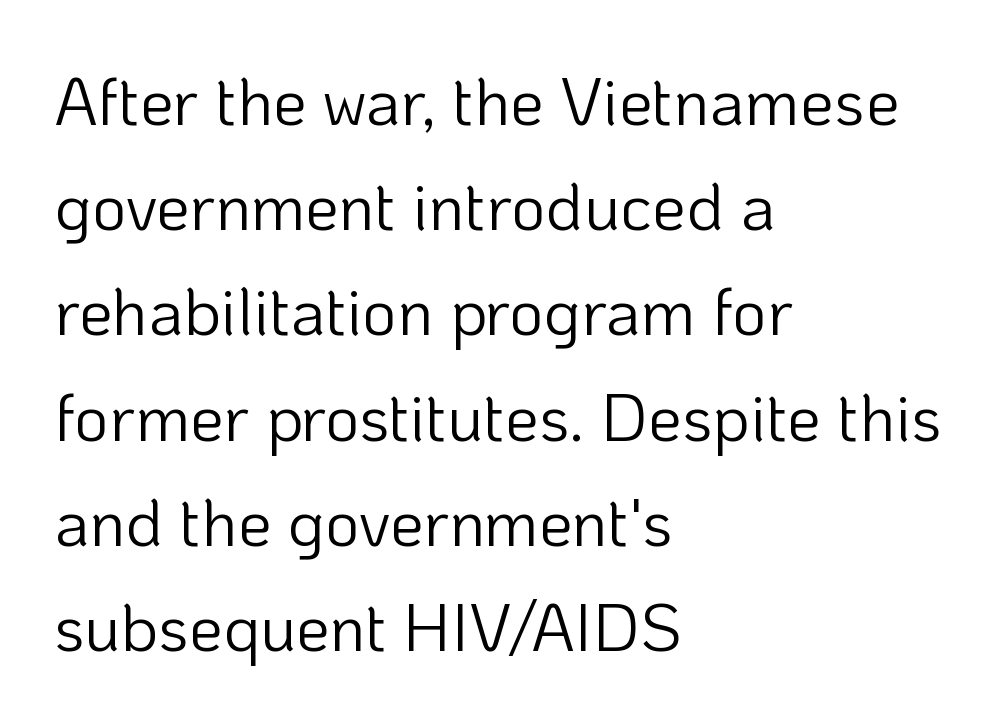
{"serif": "no", "italic": "no", "bold": "no", "weight": "light", "width": "normal", "stroke_contrast": "low", "x_height": "medium", "monospaced": "no", "underline": "no", "align": "left", "line_spacing": "normal", "line_spacing_ratio": 1.57, "letter_spacing": "normal", "letter_spacing_em": 0.0, "glyph_px": 67}
